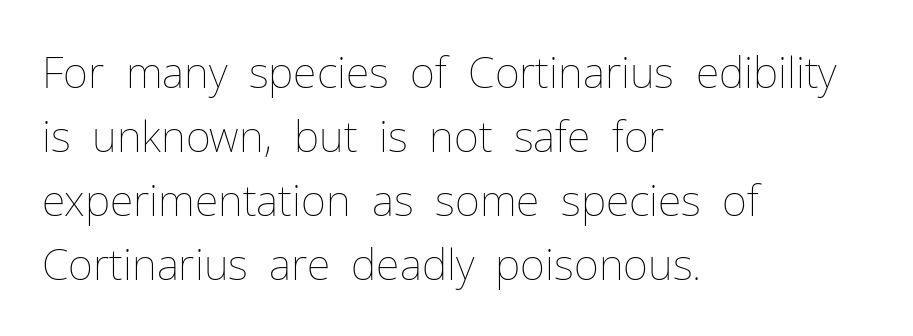
Anything drawn beneath the words? Only blank space. The paragraph has a hard left edge and a soft right edge. Here the designer chose a conventional face with non-uniform glyph widths. In terms of posture, this sample is upright.
